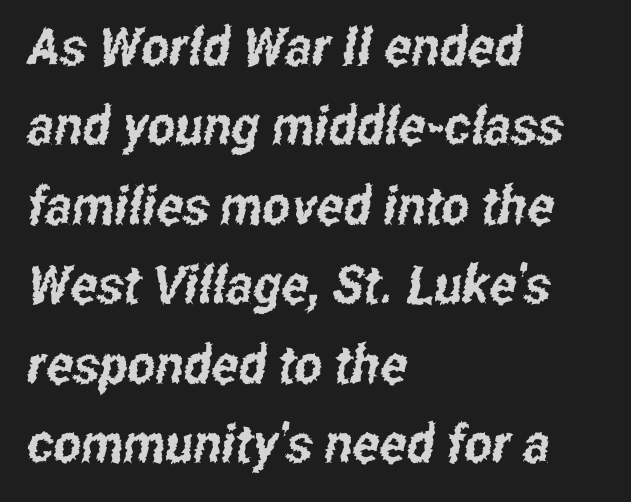
{"serif": "no", "width": "condensed", "stroke_contrast": "low", "x_height": "medium", "monospaced": "no", "underline": "no", "align": "left", "line_spacing": "normal", "line_spacing_ratio": 1.5, "letter_spacing": "normal", "letter_spacing_em": 0.0, "glyph_px": 53}
